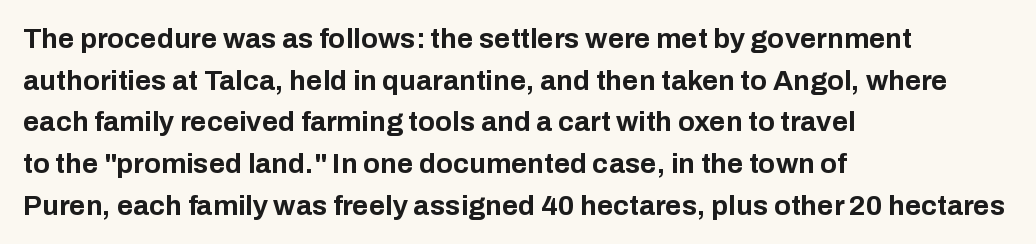
{"serif": "no", "italic": "no", "bold": "yes", "weight": "bold", "width": "normal", "stroke_contrast": "low", "x_height": "medium", "monospaced": "no", "underline": "no", "align": "left", "line_spacing": "normal", "line_spacing_ratio": 1.49, "letter_spacing": "normal", "letter_spacing_em": 0.0, "glyph_px": 28}
